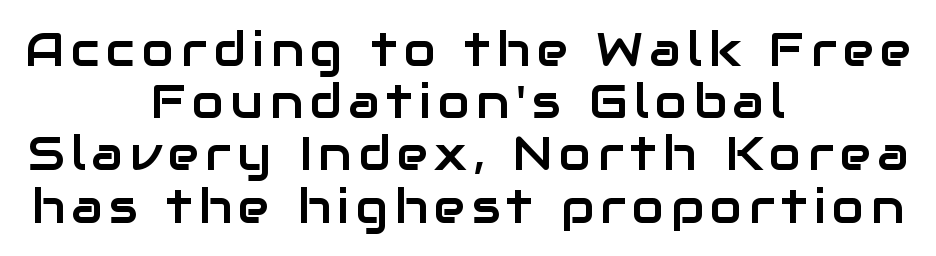
Interline gaps are noticeably narrow in this sample. Glance below the letters and you will spot only blank space. The font's upright variant was chosen for this text. This sample has the flowing, uneven cadence of proportional lettering.
